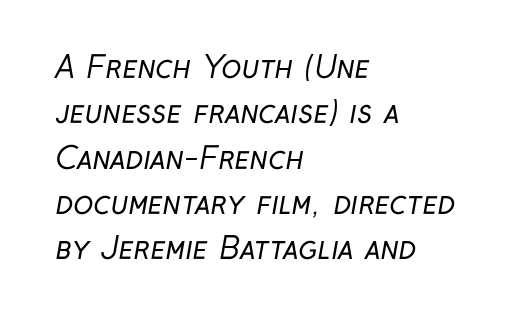
The image shows 30 px regular-weight, condensed sans-serif type; set left-aligned, normal line spacing (1.51x), normal letter spacing, not underlined; low stroke contrast and a medium x-height.
